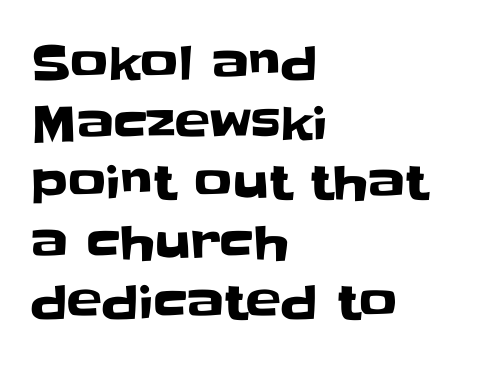
The image shows 47 px sans-serif type, upright; set left-aligned, normal line spacing (1.27x), normal letter spacing, not underlined; low stroke contrast and a large x-height.
